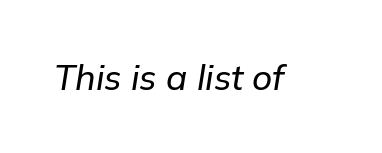
Rendered with sloped, italic letterforms. Rule under the text: the space is simply empty. Standard letterfit; no display-style spreading of the glyphs. Note the varied advance widths — an 'i' is clearly narrower than an 'm'.
